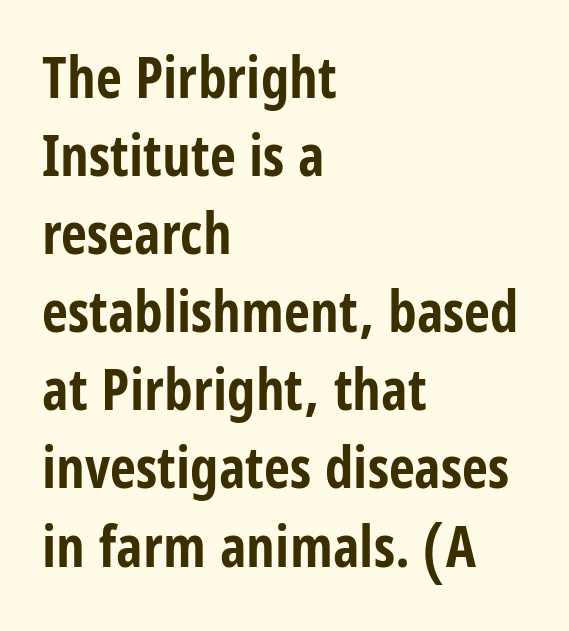
Any mark beneath the type? The region is blank. What's the leading like? Ordinary, nothing unusual. This sample has the flowing, uneven cadence of proportional lettering. Stroke terminals: plain, sans-serif.
